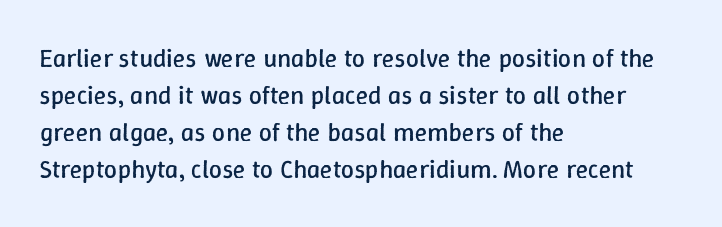
{"italic": "no", "bold": "no", "underline": "no", "align": "left", "line_spacing": "normal", "line_spacing_ratio": 1.42, "letter_spacing": "normal", "letter_spacing_em": 0.0, "glyph_px": 26}
